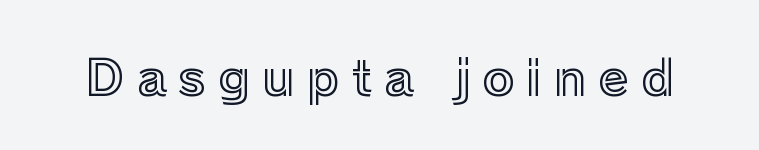
Q: Is the text italic (slanted)? A: No, it is upright.
Q: Is the text underlined? A: No.
Q: Is the spacing between letters normal or unusually wide? A: Unusually wide.
Q: Width (condensed, normal, or wide)? A: Normal.
Q: x-height? A: Medium.
Q: Monospaced? A: No.
